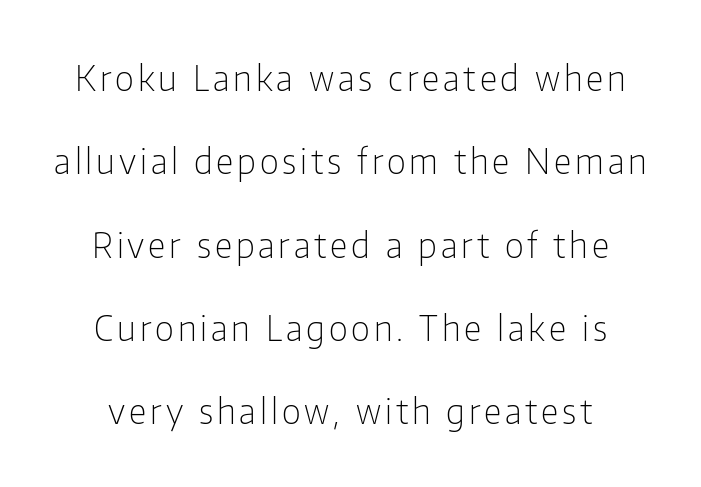
{"serif": "no", "italic": "no", "bold": "no", "weight": "light", "width": "condensed", "stroke_contrast": "low", "x_height": "medium", "monospaced": "no", "underline": "no", "line_spacing": "loose", "line_spacing_ratio": 2.38, "glyph_px": 35}
